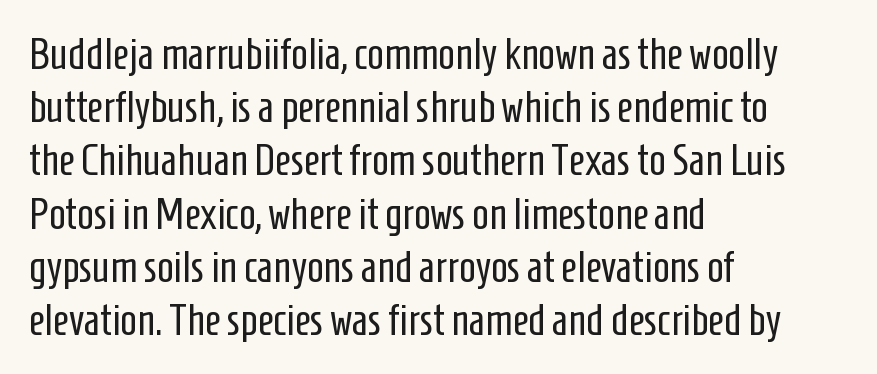
The image shows 44 px regular-weight, condensed sans-serif type, upright; set left-aligned, line spacing 1.21x, normal letter spacing, not underlined; low stroke contrast and a medium x-height.
